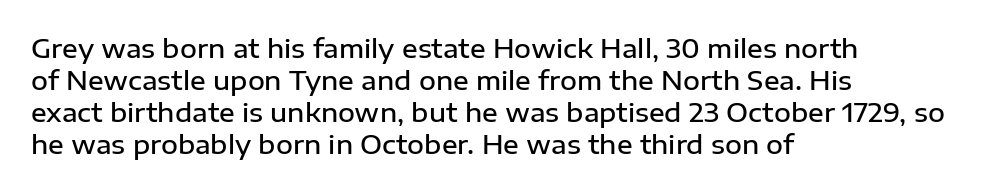
Each row of text sits above clean, open space. In CSS terms this would be text-align: left. Is the type bold? Partly — it's a semibold, heavier than regular but not fully bold. The font's upright variant was chosen for this text. Nothing unusual about the tracking: characters are spaced as the font intends.
